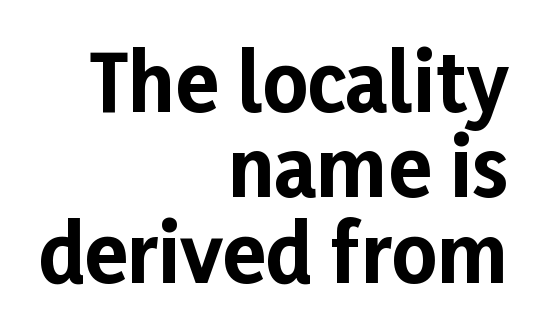
Leading: reduced. The letters advance in unequal steps, a hallmark of proportional type. The glyphs in this specimen are sans serif. The foot of each line stays bare and open. In terms of letterspacing, this is plain default setting. The lettering holds an erect, upright posture throughout.
